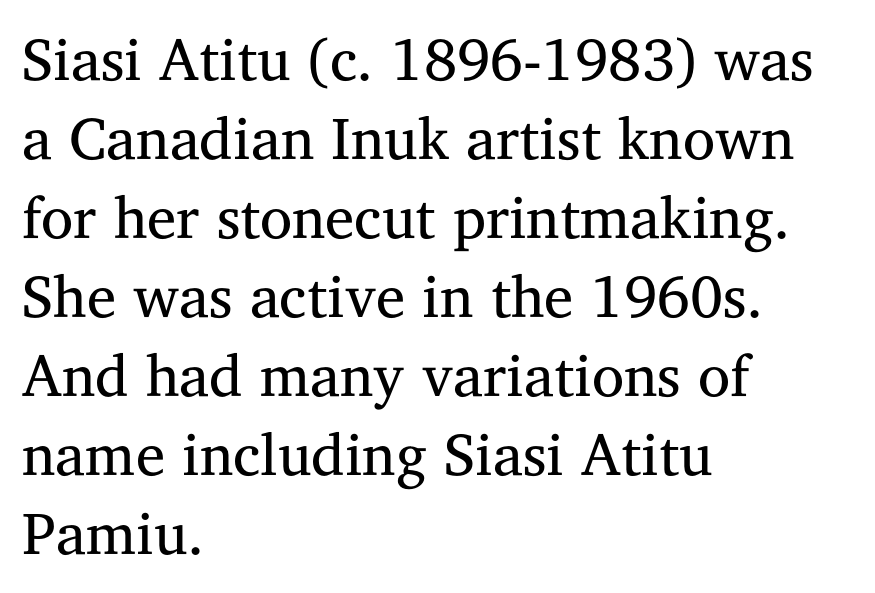
Q: Is the text bold? A: No.
Q: Is the text italic (slanted)? A: No, it is upright.
Q: Is the typeface a serif or a sans-serif typeface? A: Serif.
Q: Is the text underlined? A: No.
Q: How is the paragraph aligned? A: Left-aligned.
Q: Is the spacing between letters normal or unusually wide? A: Normal.
Q: Is the spacing between lines tight, normal or loose? A: Normal.
Q: Width (condensed, normal, or wide)? A: Normal.
Q: Stroke contrast? A: Medium.
Q: x-height? A: Medium.
Q: Monospaced? A: No.
